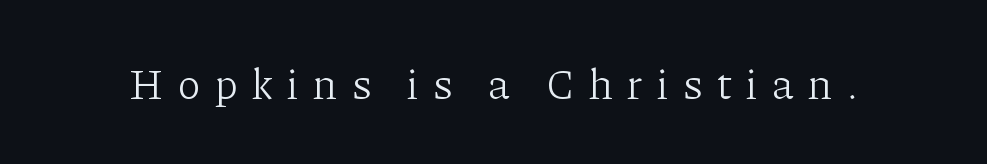
Q: Is the text bold? A: No.
Q: Is the text italic (slanted)? A: No, it is upright.
Q: Is the typeface a serif or a sans-serif typeface? A: Serif.
Q: Is the text underlined? A: No.
Q: Is the spacing between letters normal or unusually wide? A: Unusually wide.
Q: Width (condensed, normal, or wide)? A: Normal.
Q: Stroke contrast? A: Low.
Q: x-height? A: Medium.
Q: Monospaced? A: No.
